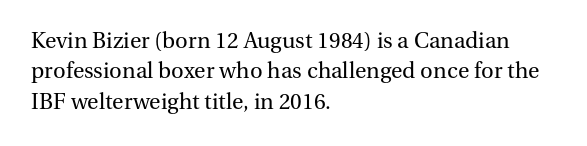
A quiet, ordinary-to-light weight characterises the typeface. The text block is weighted toward the left margin, trailing off unevenly rightward. This rendering leaves character spacing at its baseline value. Characters remain perfectly vertical along every line. The strip under each line holds only bare page.
